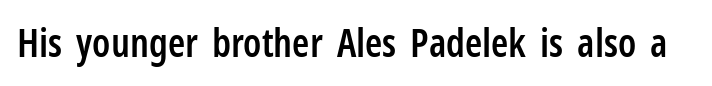
{"serif": "no", "italic": "no", "bold": "semi", "weight": "semibold", "width": "condensed", "stroke_contrast": "low", "x_height": "medium", "monospaced": "no", "underline": "no", "letter_spacing": "normal", "letter_spacing_em": 0.0, "glyph_px": 39}
